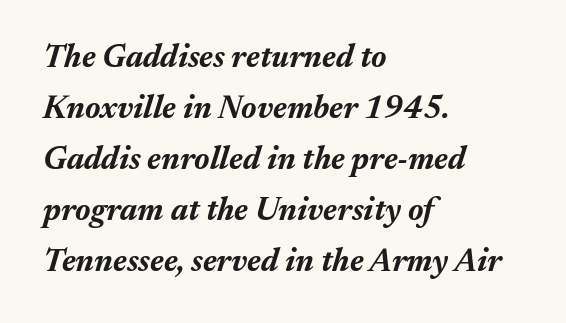
Typesetter's note: full bold, strokes at maximum text heaviness. Letter spacing: default. The letters are slanted; this is an italic face. Does the copy run flush right? No — it runs flush left. Is this a fixed-width face? No — the glyphs have proportional, varying widths. Descenders hang freely into open space.
